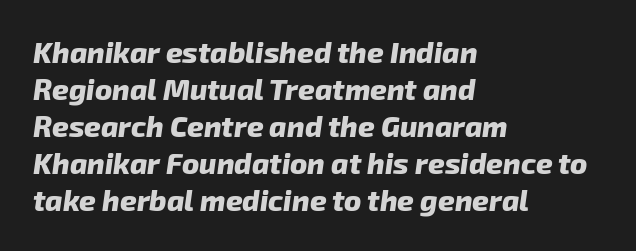
The type family on display is of the sans-serif kind. Heft: maximum for text — a bold. The passage shown is typed in a proportional face where columns would drift. Honestly, the letter spacing is just normal — you wouldn't notice it. The rag falls on the right side of this text block. Each row of text sits above clean, open space.
